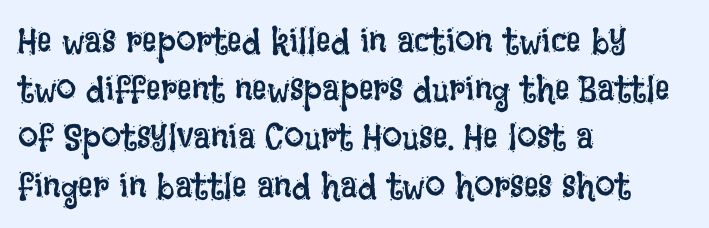
Typeset ragged right — the left edge is the straight one. Italic: no, the glyphs are upright roman. Students, observe: this is what conventionally led text looks like. Honestly, there is no underline to notice here at all. No extra tracking has been applied to these lines.
